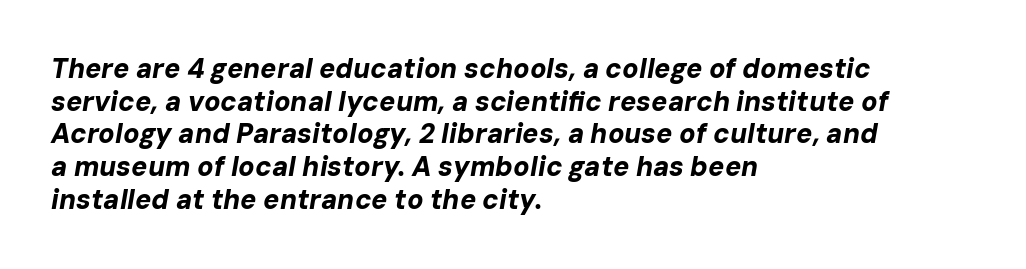
{"italic": "yes", "lean": "right", "slant_degrees": 10, "bold": "yes", "underline": "no", "align": "left", "line_spacing_ratio": 1.21, "letter_spacing": "normal", "letter_spacing_em": 0.0, "glyph_px": 27}
